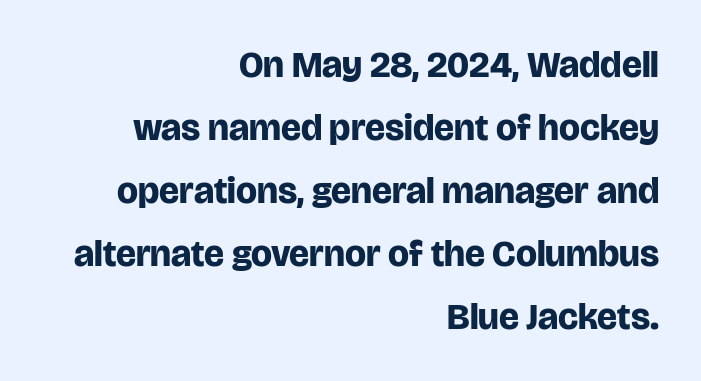
Q: Is the text bold? A: Yes.
Q: Is the text italic (slanted)? A: No, it is upright.
Q: Is the typeface a serif or a sans-serif typeface? A: Sans-serif.
Q: Is the text underlined? A: No.
Q: How is the paragraph aligned? A: Right-aligned.
Q: Is the spacing between letters normal or unusually wide? A: Normal.
Q: Is the spacing between lines tight, normal or loose? A: Normal.
Q: Width (condensed, normal, or wide)? A: Normal.
Q: Stroke contrast? A: Low.
Q: x-height? A: Large.
Q: Monospaced? A: No.
